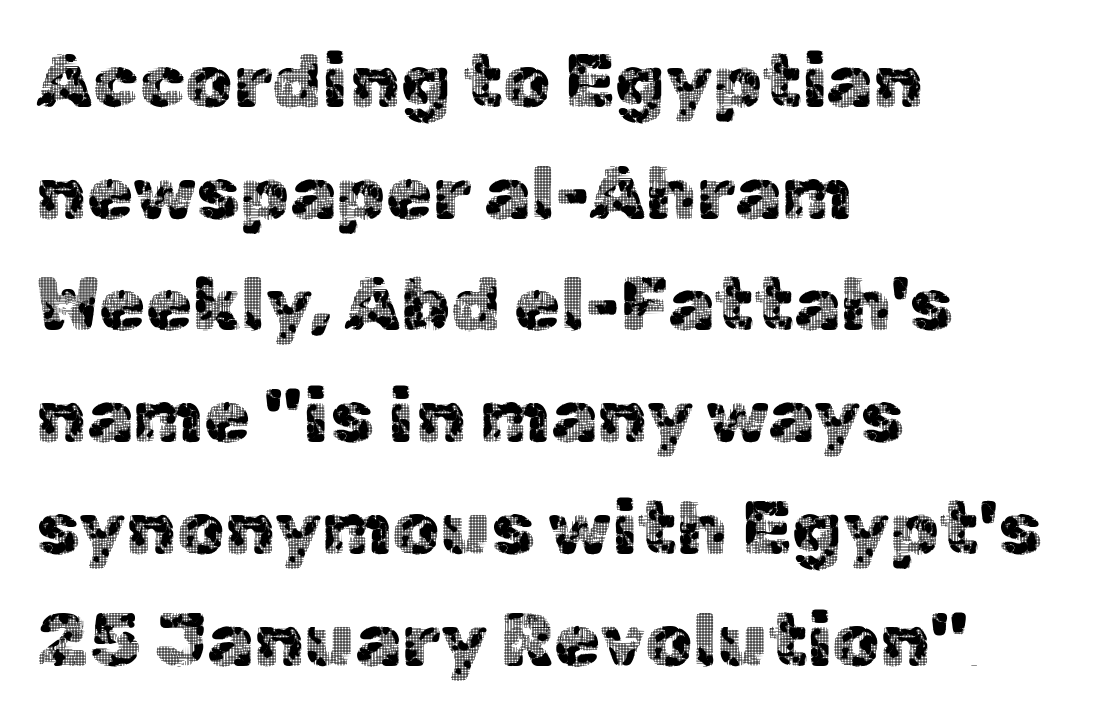
The string is rendered with underlining switched off. The rendering uses natural spacing where letterforms have individual widths. The letters stand straight up with perfectly vertical stems. Short and long lines alike share a common starting point at left. No extra tracking has been applied to these lines.
